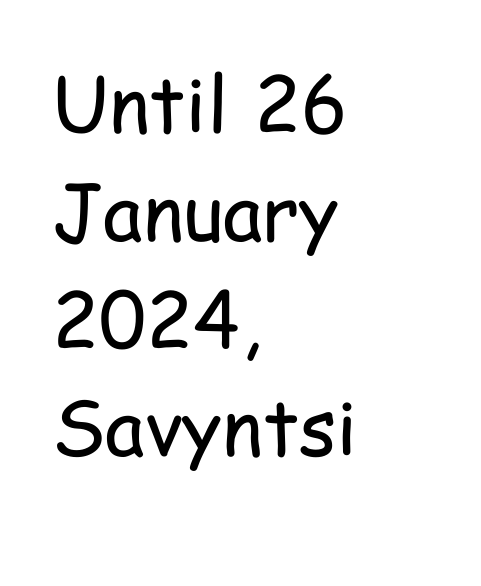
{"serif": "no", "italic": "no", "bold": "no", "weight": "regular", "width": "condensed", "stroke_contrast": "low", "x_height": "medium", "monospaced": "no", "underline": "no", "align": "left", "line_spacing": "normal", "line_spacing_ratio": 1.4, "letter_spacing": "normal", "letter_spacing_em": 0.0, "glyph_px": 77}
